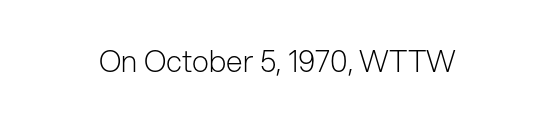
{"serif": "no", "italic": "no", "bold": "no", "weight": "light", "width": "normal", "stroke_contrast": "low", "x_height": "medium", "monospaced": "no", "underline": "no", "align": "center", "letter_spacing": "normal", "letter_spacing_em": 0.0, "glyph_px": 30}
